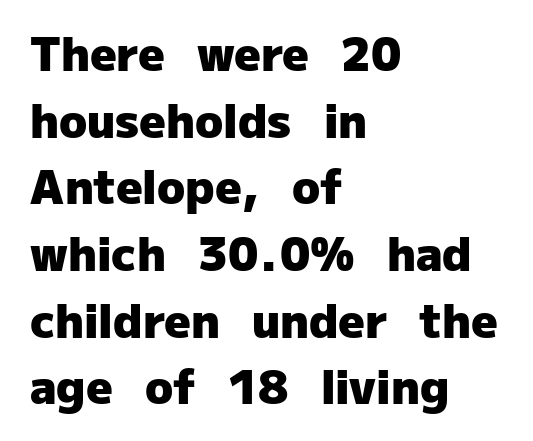
The image shows 46 px heavy sans-serif type, upright; set left-aligned, normal line spacing (1.45x), normal letter spacing, not underlined; low stroke contrast and a medium x-height.
